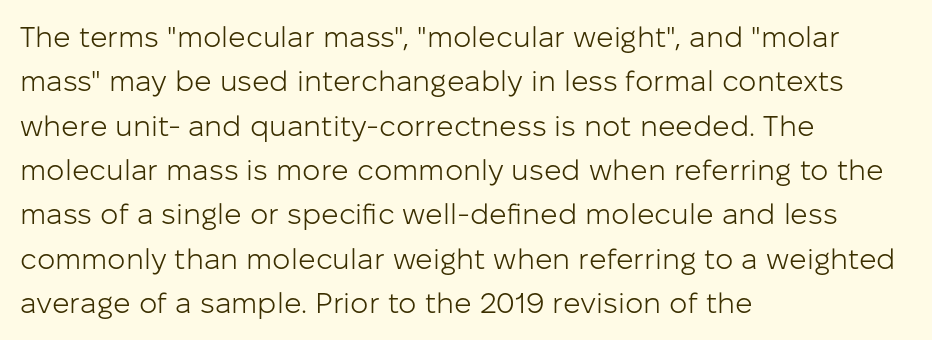
{"serif": "no", "italic": "no", "bold": "no", "weight": "light", "width": "normal", "stroke_contrast": "low", "x_height": "medium", "monospaced": "no", "underline": "no", "align": "left", "line_spacing": "normal", "line_spacing_ratio": 1.53, "letter_spacing": "normal", "letter_spacing_em": 0.0, "glyph_px": 29}
